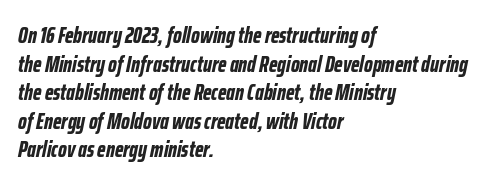
The image shows 22 px bold type, italic (leaning right); set left-aligned, normal line spacing (1.3x), normal letter spacing, not underlined.
